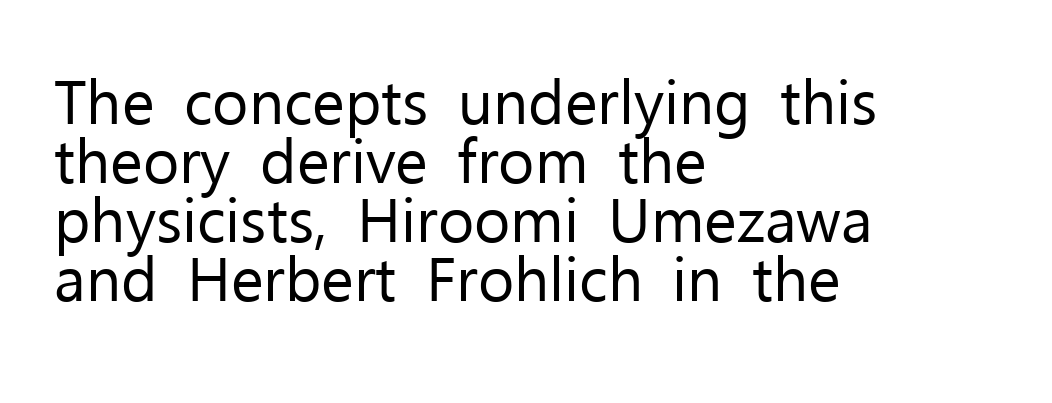
The image shows 62 px regular-weight sans-serif type, upright; set left-aligned, tight line spacing (0.95x), normal letter spacing, not underlined; low stroke contrast and a medium x-height.
